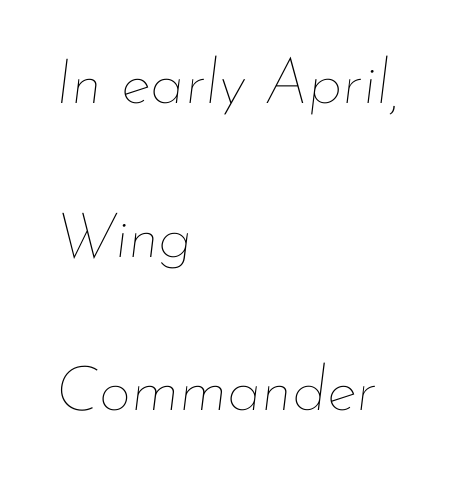
{"italic": "yes", "lean": "right", "slant_degrees": 7, "bold": "no", "weight": "thin", "width": "normal", "stroke_contrast": "low", "x_height": "small", "monospaced": "no", "underline": "no", "align": "left", "line_spacing": "loose", "line_spacing_ratio": 2.44, "letter_spacing": "normal", "letter_spacing_em": 0.0, "glyph_px": 63}
